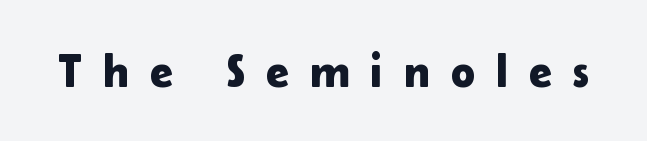
{"serif": "no", "italic": "no", "width": "normal", "stroke_contrast": "low", "x_height": "medium", "monospaced": "no", "underline": "no", "letter_spacing": "wide", "letter_spacing_em": 0.45, "glyph_px": 46}
